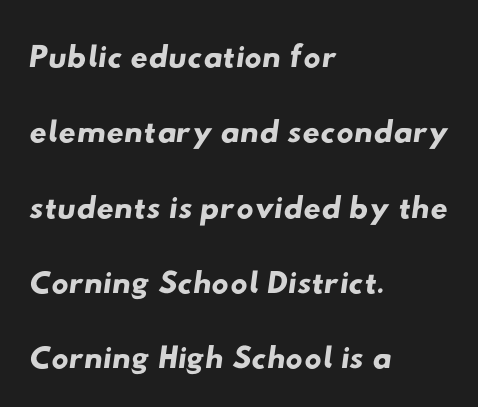
Q: Is the typeface a serif or a sans-serif typeface? A: Sans-serif.
Q: Is the text underlined? A: No.
Q: How is the paragraph aligned? A: Left-aligned.
Q: Is the spacing between letters normal or unusually wide? A: Normal.
Q: Is the spacing between lines tight, normal or loose? A: Normal.
Q: Width (condensed, normal, or wide)? A: Wide.
Q: Stroke contrast? A: Low.
Q: x-height? A: Small.
Q: Monospaced? A: No.
